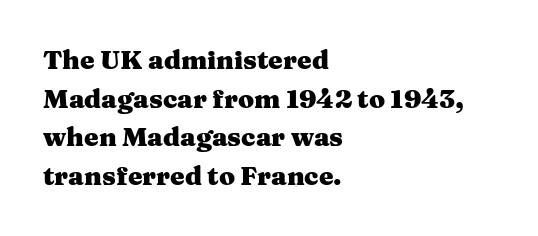
{"italic": "no", "bold": "yes", "underline": "no", "align": "left", "line_spacing": "normal", "line_spacing_ratio": 1.49, "letter_spacing": "normal", "letter_spacing_em": 0.0, "glyph_px": 26}
